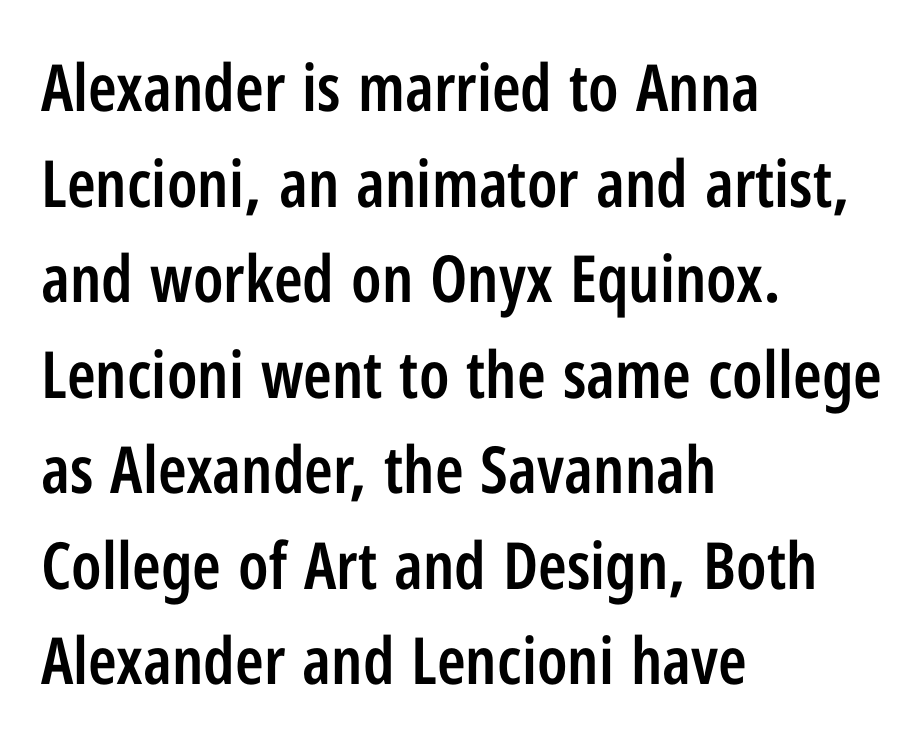
{"serif": "no", "italic": "no", "bold": "semi", "weight": "semibold", "width": "condensed", "stroke_contrast": "low", "x_height": "medium", "monospaced": "no", "underline": "no", "align": "left", "line_spacing": "normal", "line_spacing_ratio": 1.47, "letter_spacing": "normal", "letter_spacing_em": 0.0, "glyph_px": 65}
